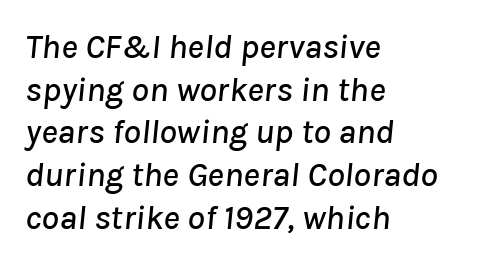
Q: Is the text italic (slanted)? A: Yes, it leans right by about 8 degrees.
Q: Is the text underlined? A: No.
Q: How is the paragraph aligned? A: Left-aligned.
Q: Is the spacing between letters normal or unusually wide? A: Normal.
Q: Width (condensed, normal, or wide)? A: Normal.
Q: Stroke contrast? A: Low.
Q: x-height? A: Medium.
Q: Monospaced? A: No.
